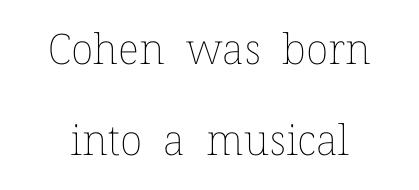
The axis of the letterforms is exactly vertical. Ink coverage per letter is moderate at most. Plain, unruled lines of type. Is there much room between lines? Yes — plenty of vertical air separates them. Here the designer chose a conventional face with non-uniform glyph widths.
